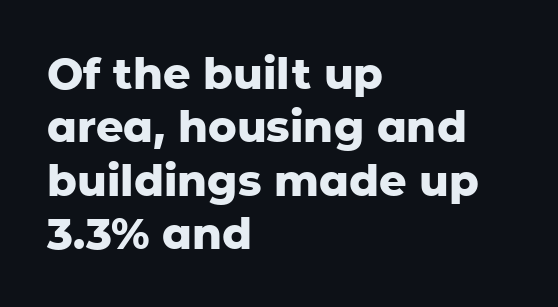
The rendering uses natural spacing where letterforms have individual widths. A dark, heavy texture on the line: the type is bold. The glyphs in this specimen are sans serif. Observe the ordinary spacing: letters are neighbours, not strangers. The foot of each line stays bare and open. Caption: multi-line text, flush left, ragged right.
